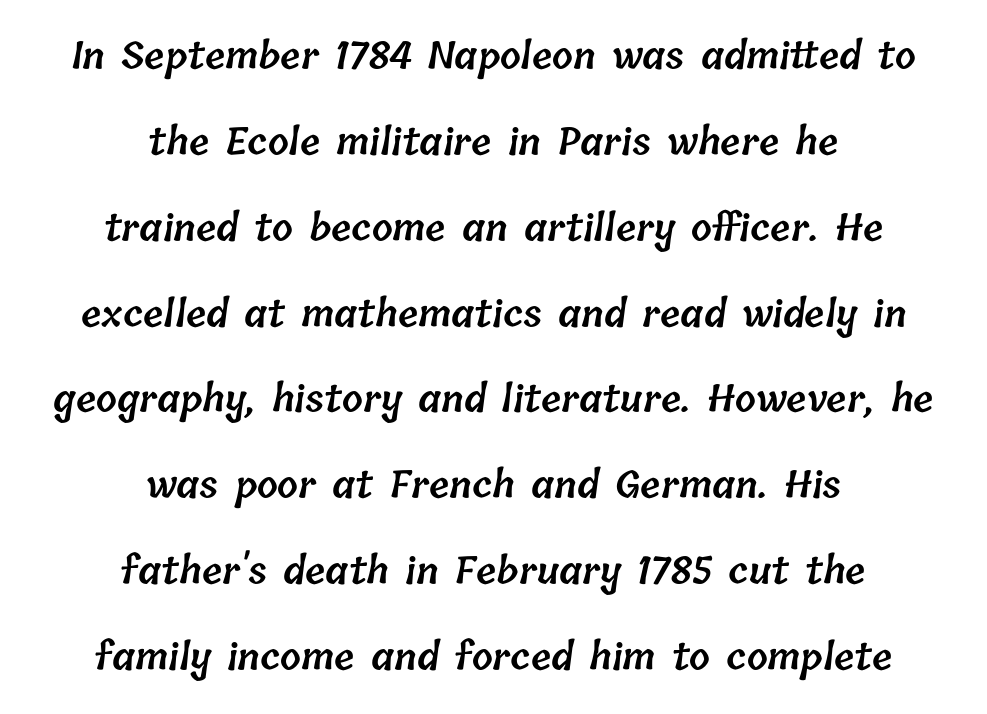
You could not count columns in this text — the font is proportionally spaced. Words float on clear page, feet unadorned. Is the letter spacing exaggerated? No — it looks like the ordinary default. The compositor balanced each line on the midline.
